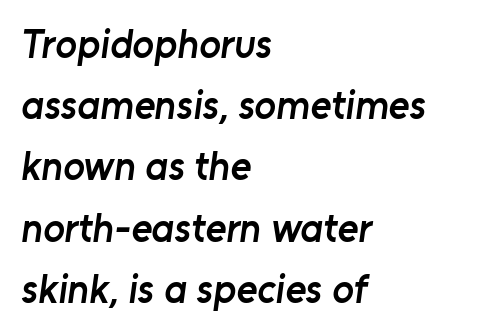
A typesetter would call this proportional, since set widths differ per character. The setting favours the left margin, as ordinary paragraphs usually do. Nobody drew a line under any word here. Look at the stroke-to-counter ratio: somewhat heavy, a semibold.
